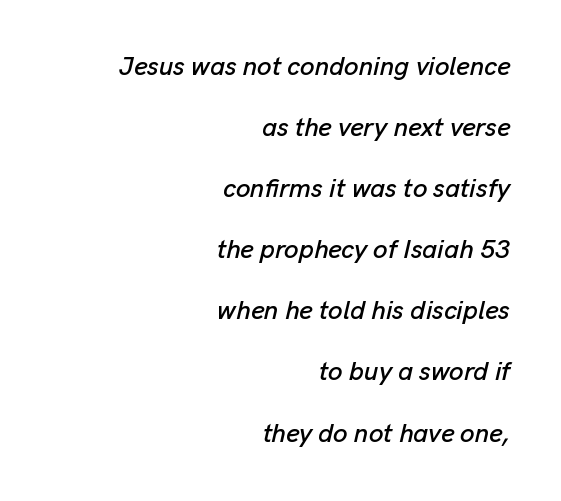
The image shows 26 px text type, italic (leaning right); set right-aligned, loose line spacing (2.35x), normal letter spacing, not underlined.
